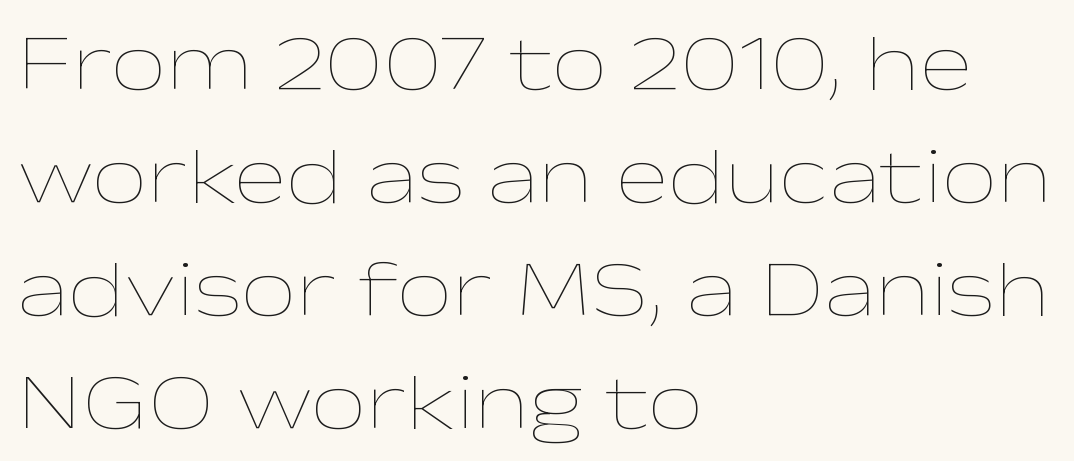
The image shows 79 px thin, wide type, upright; set left-aligned, normal line spacing (1.43x), normal letter spacing, not underlined; low stroke contrast and a medium x-height.
